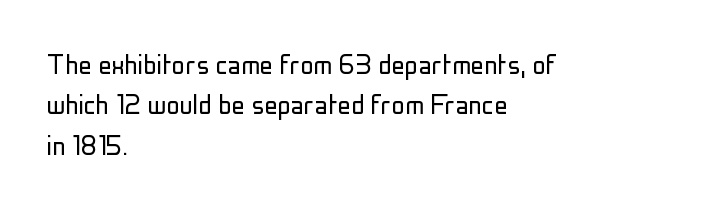
Q: Is the text bold? A: No.
Q: Is the text italic (slanted)? A: No, it is upright.
Q: Is the typeface a serif or a sans-serif typeface? A: Sans-serif.
Q: Is the text underlined? A: No.
Q: How is the paragraph aligned? A: Left-aligned.
Q: Is the spacing between letters normal or unusually wide? A: Normal.
Q: Width (condensed, normal, or wide)? A: Condensed.
Q: Stroke contrast? A: Low.
Q: x-height? A: Medium.
Q: Monospaced? A: No.
